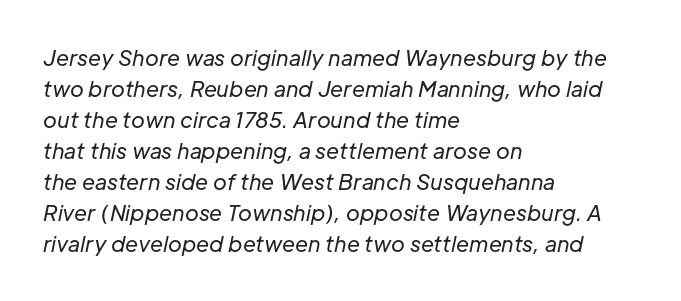
{"italic": "yes", "lean": "right", "slant_degrees": 12, "bold": "no", "underline": "no", "align": "left", "line_spacing": "normal", "line_spacing_ratio": 1.48, "letter_spacing": "normal", "letter_spacing_em": 0.0, "glyph_px": 21}
